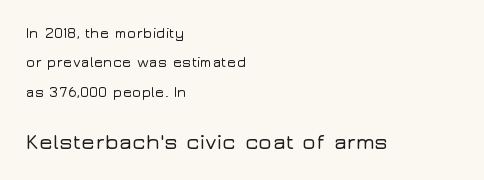
The image shows 21 px text type, upright; set left-aligned, loose line spacing (2.09x), normal letter spacing, not underlined; the second (bottom) block is 1.5x larger.
